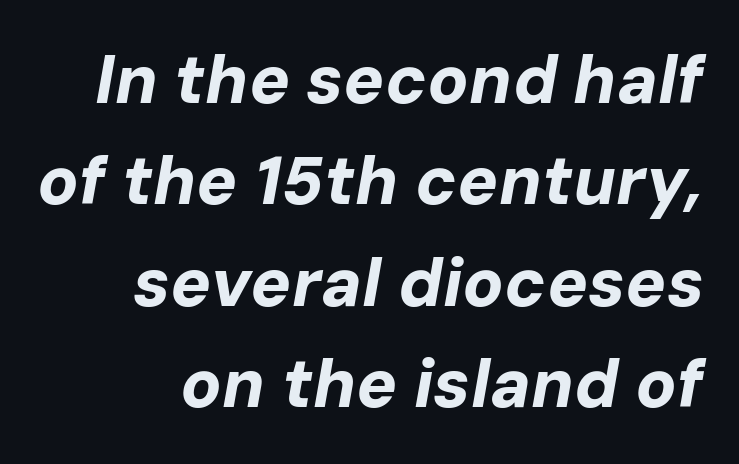
The image shows 68 px bold type, italic (leaning right); set normal line spacing (1.49x), normal letter spacing, not underlined; low stroke contrast and a medium x-height.
